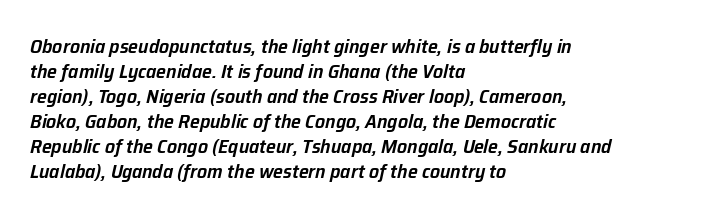
Characters follow at the spacing the type designer built in. The setting favours the left margin, as ordinary paragraphs usually do. Is there much room between lines? A standard amount, neither cramped nor airy. These lines carry some extra weight — a demibold, not a full bold. The space directly below the letters is spotless. Slanted lettering throughout.
